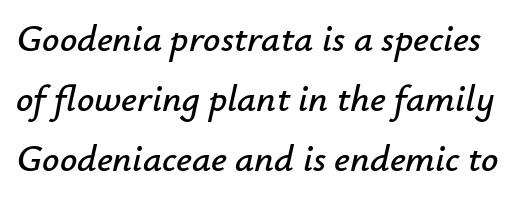
Q: Is the text italic (slanted)? A: Yes, it leans right by about 12 degrees.
Q: Is the text underlined? A: No.
Q: Is the spacing between letters normal or unusually wide? A: Normal.
Q: Is the spacing between lines tight, normal or loose? A: Normal.
Q: Width (condensed, normal, or wide)? A: Normal.
Q: Stroke contrast? A: Low.
Q: x-height? A: Small.
Q: Monospaced? A: No.
